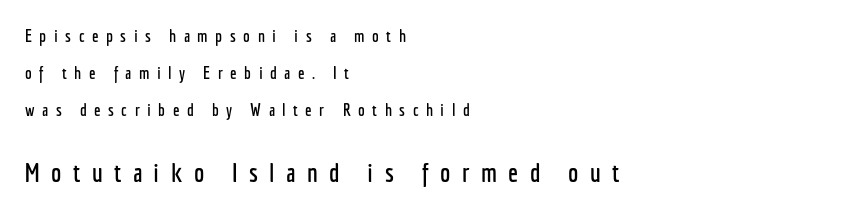
{"italic": "no", "underline": "no", "align": "left", "line_spacing": "loose", "line_spacing_ratio": 2.19, "letter_spacing": "wide", "letter_spacing_em": 0.44, "larger_block": "second", "size_ratio": 1.53, "glyph_px": 26}
